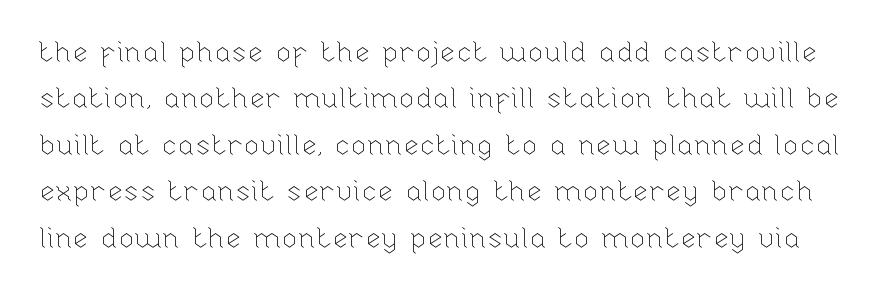
Q: Is the text bold? A: No.
Q: Is the text italic (slanted)? A: No, it is upright.
Q: Is the text underlined? A: No.
Q: Is the spacing between letters normal or unusually wide? A: Normal.
Q: Is the spacing between lines tight, normal or loose? A: Normal.
Q: Width (condensed, normal, or wide)? A: Normal.
Q: Stroke contrast? A: Low.
Q: x-height? A: Medium.
Q: Monospaced? A: No.
